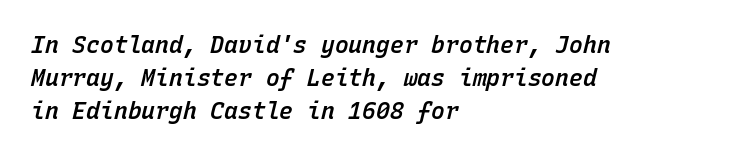
The image shows 23 px text type, italic (leaning right); set left-aligned, normal line spacing (1.43x), normal letter spacing, not underlined.
